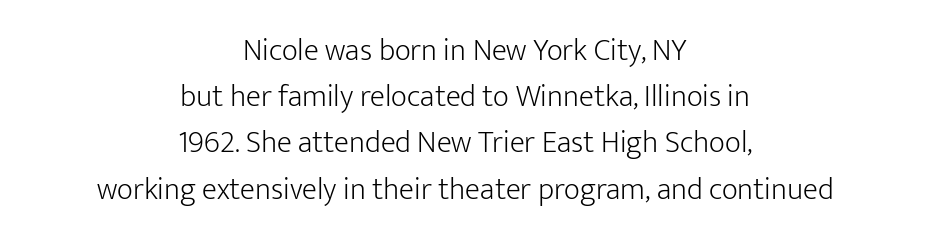
Q: Is the text bold? A: No.
Q: Is the text italic (slanted)? A: No, it is upright.
Q: Is the typeface a serif or a sans-serif typeface? A: Sans-serif.
Q: Is the text underlined? A: No.
Q: How is the paragraph aligned? A: Centered.
Q: Is the spacing between letters normal or unusually wide? A: Normal.
Q: Is the spacing between lines tight, normal or loose? A: Normal.
Q: Width (condensed, normal, or wide)? A: Normal.
Q: Stroke contrast? A: Low.
Q: x-height? A: Medium.
Q: Monospaced? A: No.
